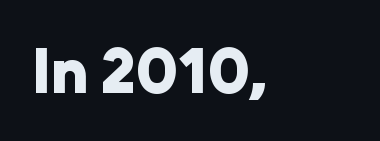
Q: Is the text bold? A: Yes.
Q: Is the text italic (slanted)? A: No, it is upright.
Q: Is the typeface a serif or a sans-serif typeface? A: Sans-serif.
Q: Is the text underlined? A: No.
Q: How is the paragraph aligned? A: Left-aligned.
Q: Is the spacing between letters normal or unusually wide? A: Normal.
Q: Width (condensed, normal, or wide)? A: Normal.
Q: Stroke contrast? A: Low.
Q: x-height? A: Medium.
Q: Monospaced? A: No.
